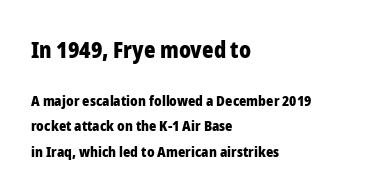
{"italic": "no", "bold": "yes", "underline": "no", "align": "left", "line_spacing_ratio": 1.82, "letter_spacing": "normal", "letter_spacing_em": 0.0, "larger_block": "first", "size_ratio": 1.57, "glyph_px": 22}
